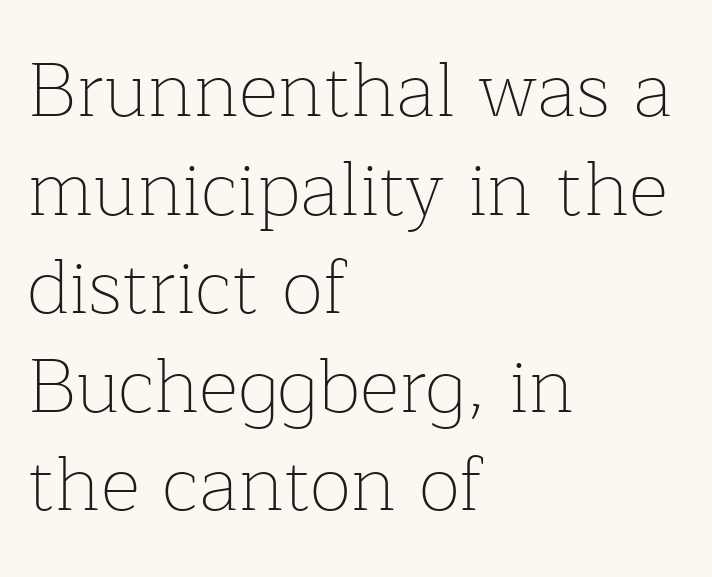
Q: Is the text bold? A: No.
Q: Is the text italic (slanted)? A: No, it is upright.
Q: Is the typeface a serif or a sans-serif typeface? A: Serif.
Q: Is the text underlined? A: No.
Q: How is the paragraph aligned? A: Left-aligned.
Q: Is the spacing between letters normal or unusually wide? A: Normal.
Q: Is the spacing between lines tight, normal or loose? A: Normal.
Q: Width (condensed, normal, or wide)? A: Normal.
Q: Stroke contrast? A: Low.
Q: x-height? A: Medium.
Q: Monospaced? A: No.
